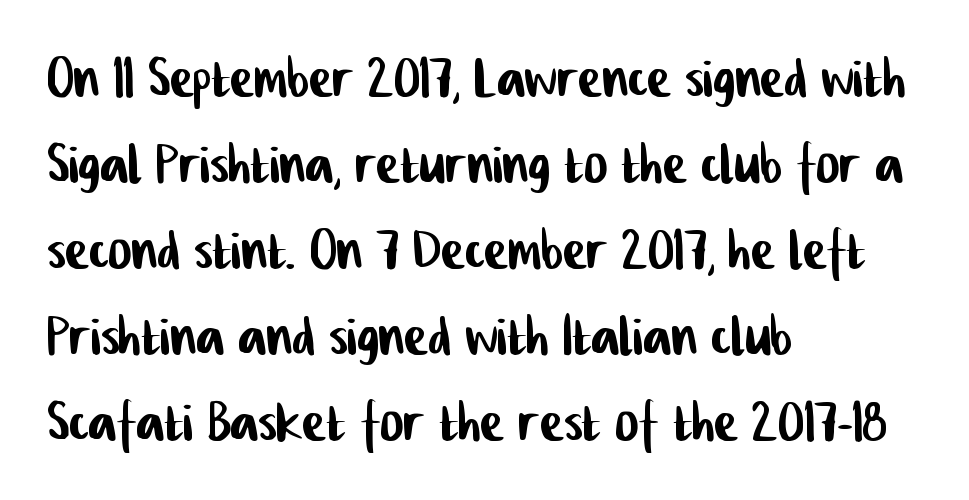
Each letter keeps its own natural width here, so spacing adapts to shape. Horizontal alignment here is leftward, the default for most running prose. Observe the absence of serifs on each vertical stroke in this sample. The area under the type is left untouched.
